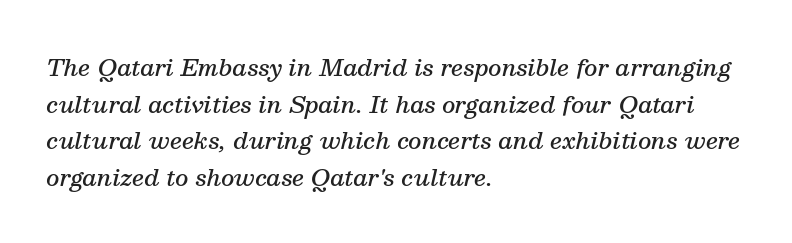
Q: Is the text bold? A: Semi-bold.
Q: Is the text italic (slanted)? A: Yes, it leans right by about 13 degrees.
Q: Is the text underlined? A: No.
Q: How is the paragraph aligned? A: Left-aligned.
Q: Is the spacing between letters normal or unusually wide? A: Normal.
Q: Is the spacing between lines tight, normal or loose? A: Normal.
